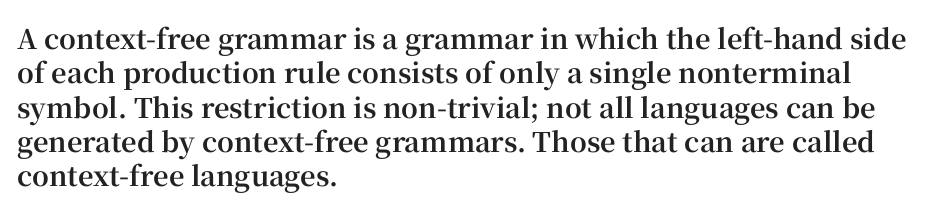
A typesetter would mark this as roman, not italic. Does the copy run flush right? No — it runs flush left. These words are printed bold, with thick strokes throughout. Successive baselines arrive at the customary interval. Caption: standard tracking, unaltered.
